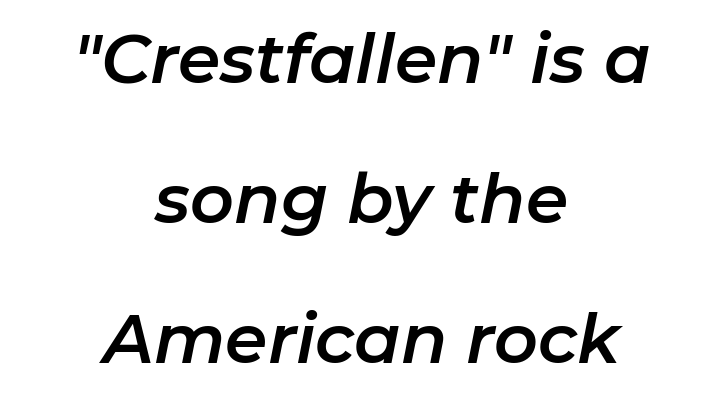
Q: Is the text italic (slanted)? A: Yes, it leans right by about 11 degrees.
Q: Is the text underlined? A: No.
Q: How is the paragraph aligned? A: Centered.
Q: Is the spacing between letters normal or unusually wide? A: Normal.
Q: Is the spacing between lines tight, normal or loose? A: Loose.
Q: Width (condensed, normal, or wide)? A: Normal.
Q: Stroke contrast? A: Low.
Q: x-height? A: Medium.
Q: Monospaced? A: No.
